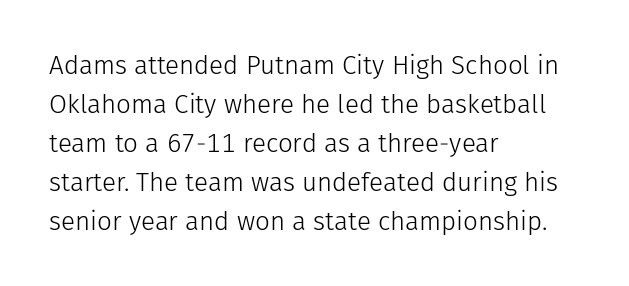
Q: Is the text bold? A: No.
Q: Is the text italic (slanted)? A: No, it is upright.
Q: Is the text underlined? A: No.
Q: How is the paragraph aligned? A: Left-aligned.
Q: Is the spacing between letters normal or unusually wide? A: Normal.
Q: Is the spacing between lines tight, normal or loose? A: Normal.
